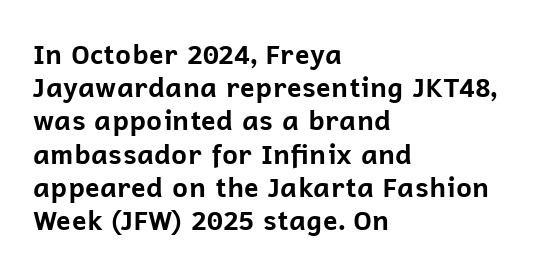
{"italic": "no", "bold": "yes", "underline": "no", "align": "left", "line_spacing_ratio": 1.23, "letter_spacing": "normal", "letter_spacing_em": 0.0, "glyph_px": 27}
